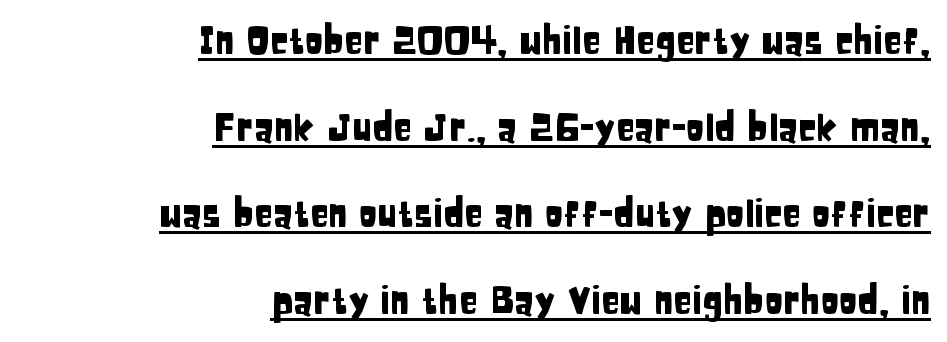
{"serif": "no", "italic": "no", "width": "condensed", "stroke_contrast": "low", "x_height": "large", "monospaced": "no", "underline": "yes", "align": "right", "line_spacing": "loose", "line_spacing_ratio": 2.28, "letter_spacing": "normal", "letter_spacing_em": 0.0, "glyph_px": 38}
